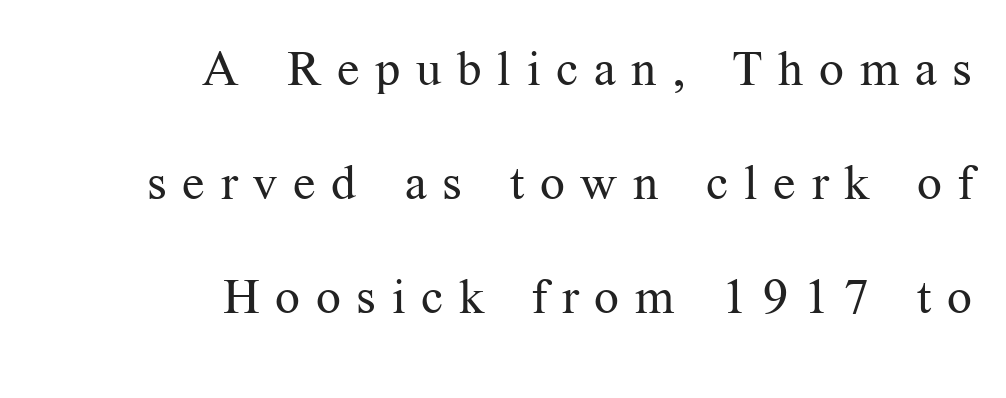
{"serif": "yes", "italic": "no", "bold": "no", "weight": "regular", "width": "normal", "stroke_contrast": "medium", "x_height": "medium", "monospaced": "no", "underline": "no", "align": "right", "line_spacing": "loose", "line_spacing_ratio": 2.33, "letter_spacing": "wide", "letter_spacing_em": 0.32, "glyph_px": 49}
